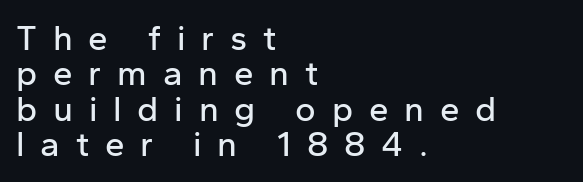
Every stem runs plumb, perpendicular to the baseline. Typographically, this falls in the sans-serif category. Inter-character spacing is expanded well beyond the font's built-in metrics. Summary of vertical rhythm: compact, with narrow interline spacing.
